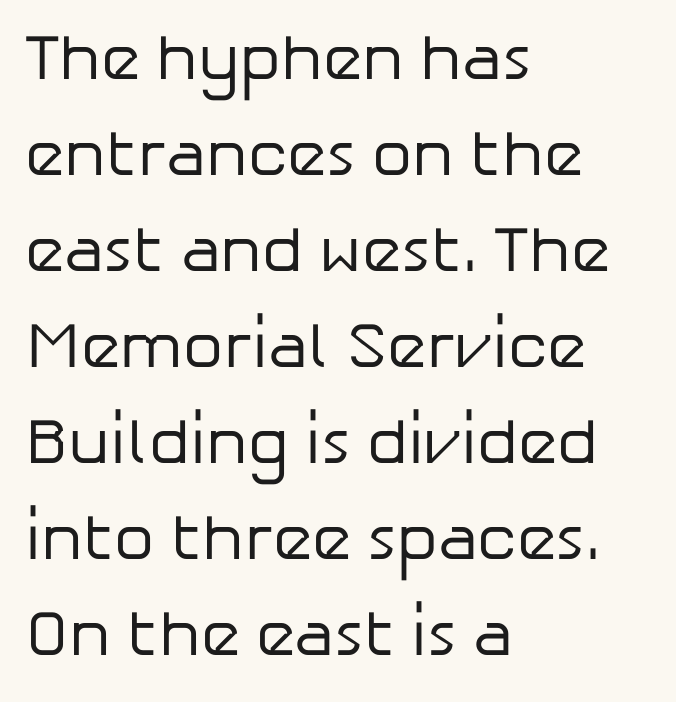
The image shows 64 px regular-weight sans-serif type, upright; set left-aligned, normal line spacing (1.5x), normal letter spacing, not underlined; low stroke contrast and a medium x-height.
